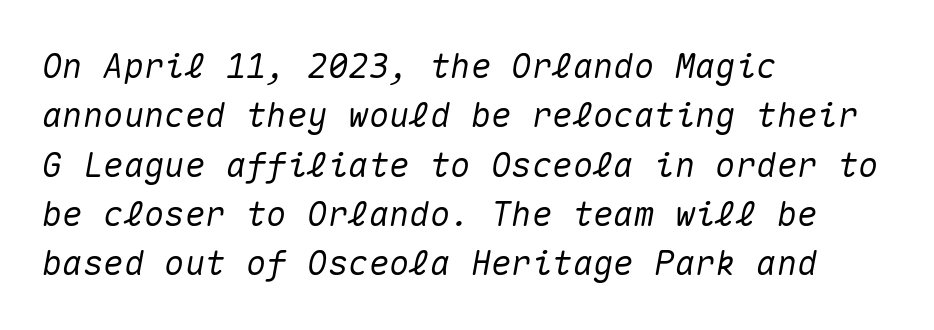
Normally led — the rows are evenly, conventionally spaced. Every character sits at an angle, as italics do. These lines are set flush left with a ragged right edge. Note the uniform advance width — an 'i' takes as much space as an 'm'.
